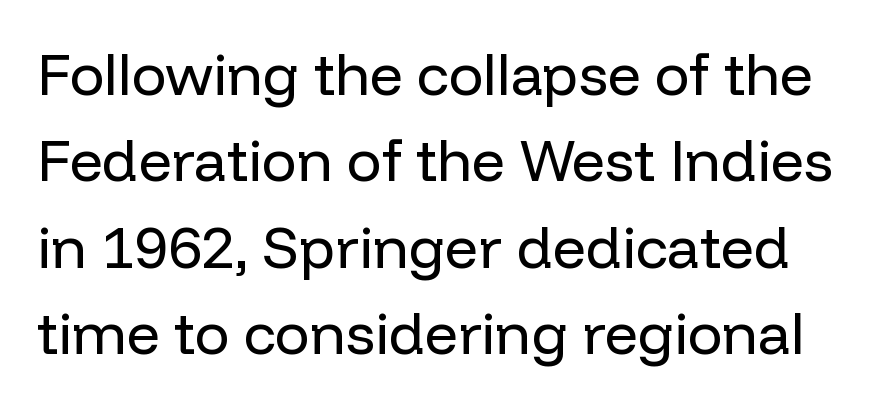
The image shows 58 px regular-weight sans-serif type, upright; set normal line spacing (1.49x), normal letter spacing, not underlined; low stroke contrast and a medium x-height.
